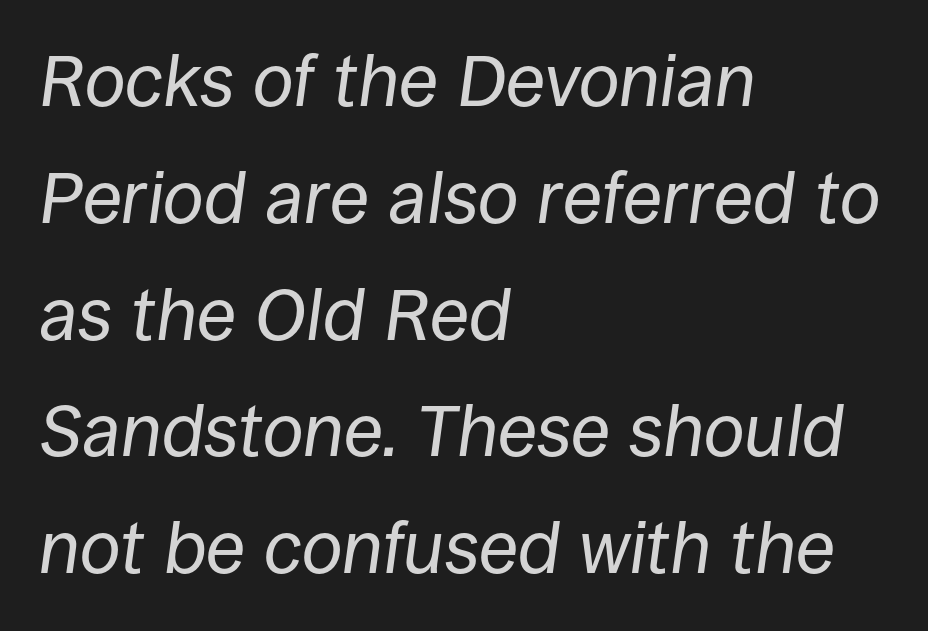
If you drew a line through each stem, it would be angled. If you drew a ruler down the left edge, every line would touch it. The block of text has a typical density, with ordinary space between rows. Nothing unusual about the tracking: characters are spaced as the font intends.
